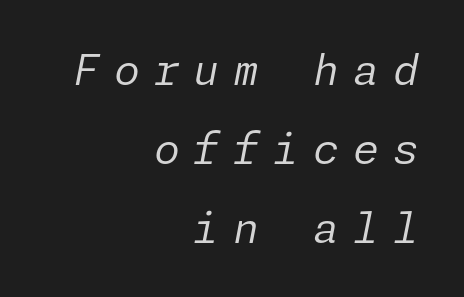
Substantial extra tracking has been applied to these lines. Line ends are locked; line starts wander. Yep, that's italic — everything's leaning. Has an underline been added? It has not. Counters stay open thanks to moderate or lighter strokes.
